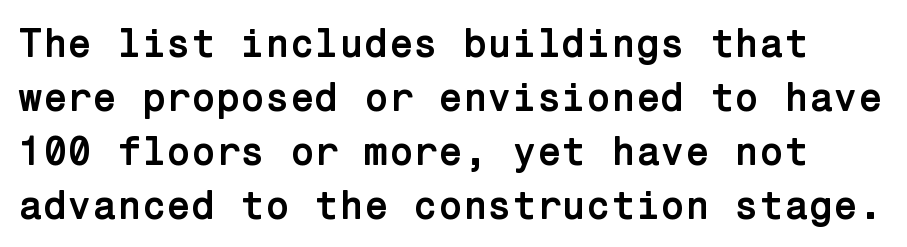
{"serif": "no", "italic": "no", "bold": "yes", "weight": "semibold", "width": "normal", "stroke_contrast": "low", "x_height": "medium", "underline": "no", "line_spacing": "normal", "line_spacing_ratio": 1.35, "letter_spacing": "normal", "letter_spacing_em": 0.0, "glyph_px": 40}
